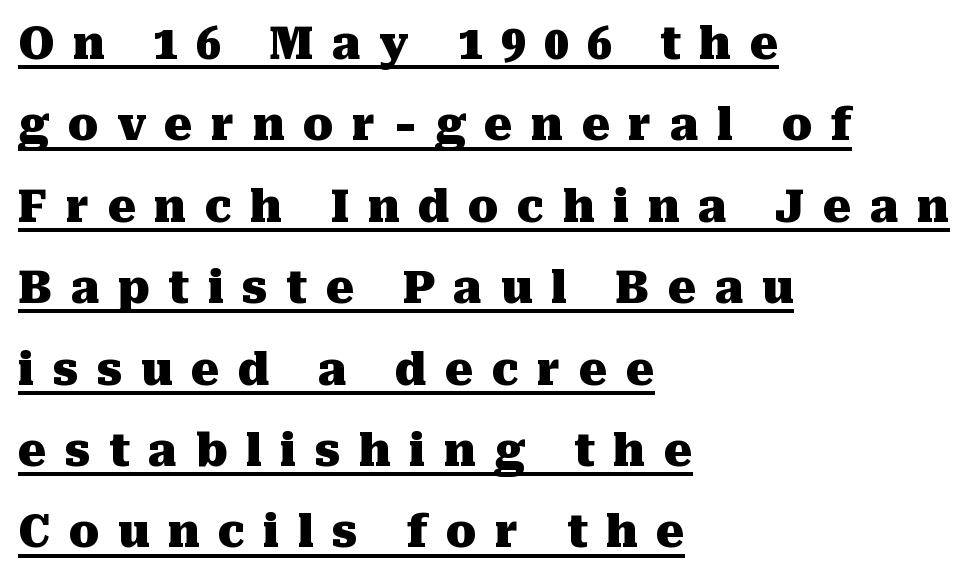
The image shows 44 px heavy serif type, upright; set left-aligned, line spacing 1.85x, unusually wide letter spacing (+0.42 em), underlined; medium stroke contrast and a medium x-height.
